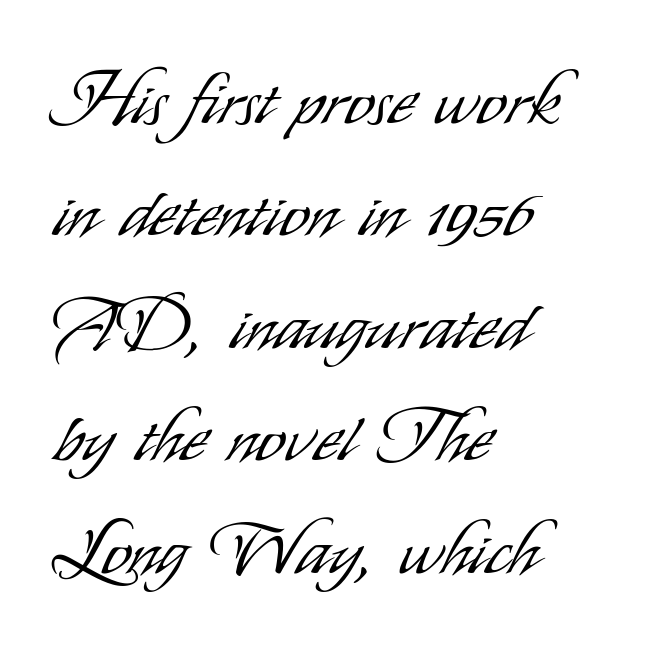
Letters have the restrained weight of plain body copy at most. Layout note: lines flush left. If you measured baseline to baseline, you'd find a middling distance. The horizontal fit of the characters is conventional and even. The rendering uses natural spacing where letterforms have individual widths.
